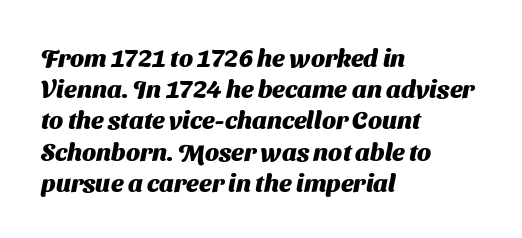
The image shows 25 px bold type; set left-aligned, normal line spacing (1.25x), normal letter spacing, not underlined.
